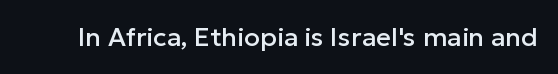
The image shows 26 px text type, upright; set normal letter spacing, not underlined.
